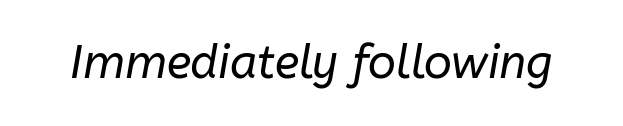
The image shows 46 px regular-weight type, italic (leaning right); set normal letter spacing, not underlined; low stroke contrast and a medium x-height.
